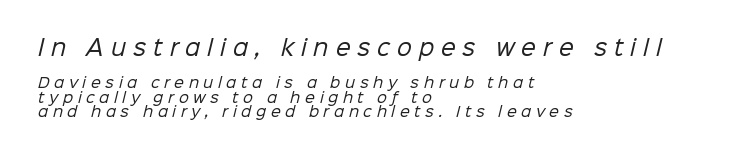
Q: Is the text bold? A: No.
Q: Is the text underlined? A: No.
Q: How is the paragraph aligned? A: Left-aligned.
Q: Is the spacing between letters normal or unusually wide? A: Unusually wide.
Q: Is the spacing between lines tight, normal or loose? A: Tight.
Q: Which block of text is set in a larger size, the first (top) or the second (bottom)? A: The first (top) one.
